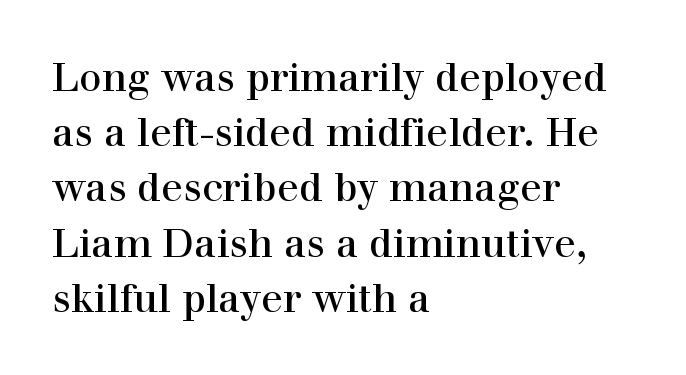
{"serif": "yes", "italic": "no", "width": "normal", "x_height": "medium", "monospaced": "no", "underline": "no", "align": "left", "line_spacing": "normal", "line_spacing_ratio": 1.38, "letter_spacing": "normal", "letter_spacing_em": 0.0, "glyph_px": 40}
